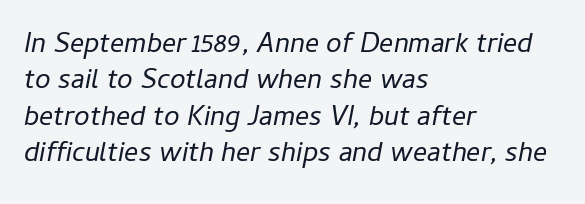
Q: Is the text bold? A: No.
Q: Is the text italic (slanted)? A: Yes, it leans right by about 11 degrees.
Q: Is the text underlined? A: No.
Q: How is the paragraph aligned? A: Left-aligned.
Q: Is the spacing between letters normal or unusually wide? A: Normal.
Q: Is the spacing between lines tight, normal or loose? A: Normal.
Q: Width (condensed, normal, or wide)? A: Normal.
Q: Stroke contrast? A: Low.
Q: x-height? A: Medium.
Q: Monospaced? A: No.
